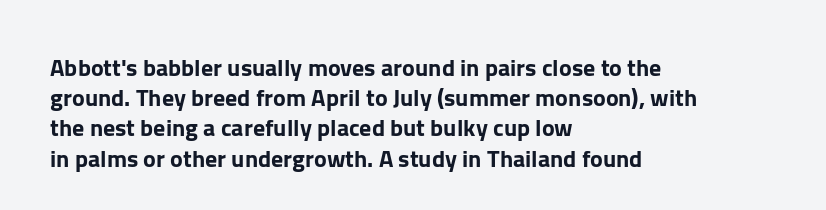
Leading: standard. Ascenders rise straight up at ninety degrees. The text block is weighted toward the left margin, trailing off unevenly rightward. Default kerning and tracking; the words read as compact shapes. Underlining? Definitely not there.
